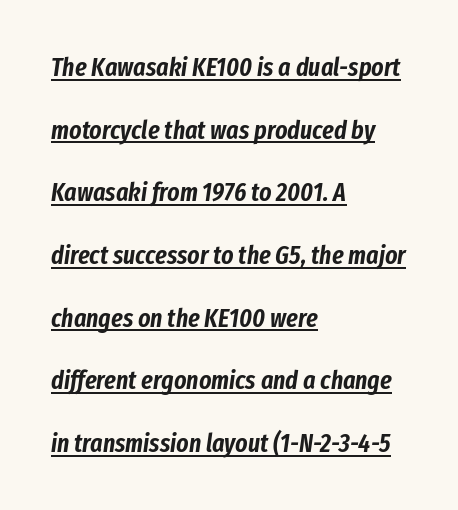
The image shows 26 px text type, italic (leaning right); set left-aligned, loose line spacing (2.41x), normal letter spacing, underlined.
